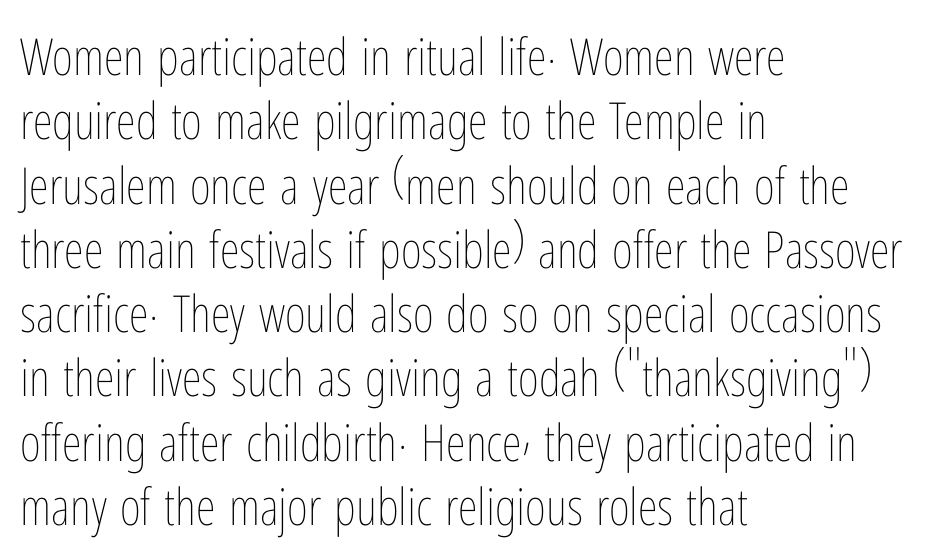
Honestly, the letter spacing is just normal — you wouldn't notice it. Whoever set this chose a conventional vertical rhythm. Spacing verdict: proportional, widths tailored to each character. The space beneath each line is pristine and unruled. Unbolded letterforms with no extra heft. The compositor pushed each line to the left boundary.
